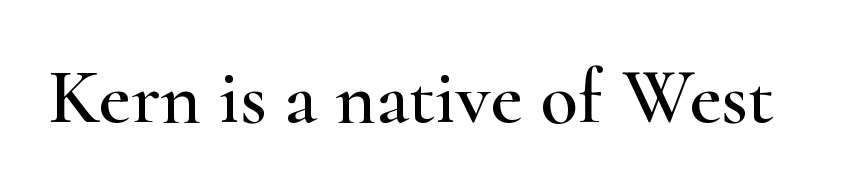
The image shows 78 px wide serif type, upright; set normal letter spacing, not underlined; high stroke contrast and a small x-height.
